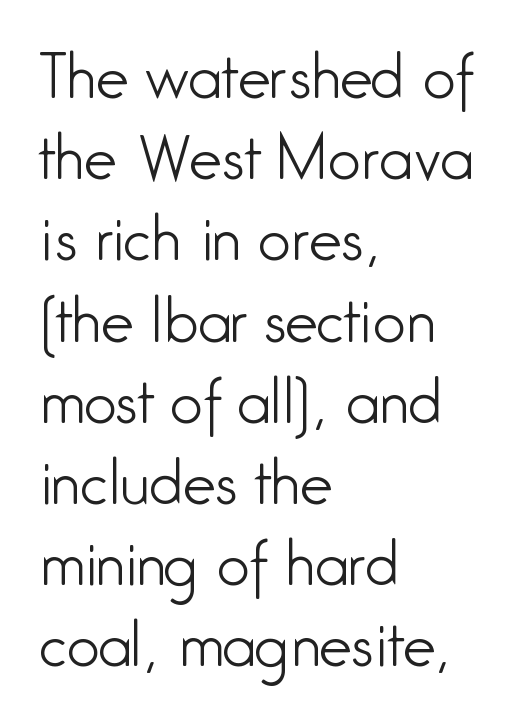
Unmarked baselines from the first word to the last. The tracking reads as untouched default to a designer's eye. Each new line begins a customary step beneath the previous one. Serifs: no, the terminals of the letterforms are clean. The paragraph shown leans on its left margin. Characters remain perfectly vertical along every line.
